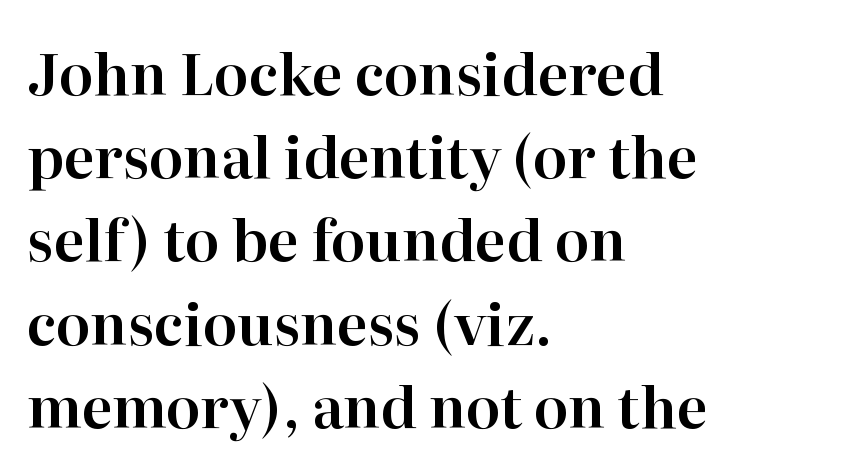
The image shows 57 px serif type, upright; set left-aligned, normal line spacing (1.46x), normal letter spacing, not underlined; high stroke contrast and a medium x-height.
